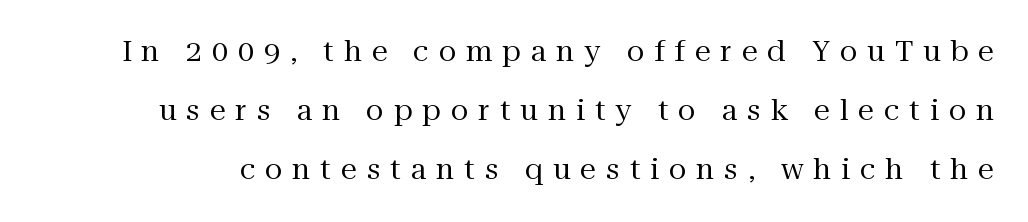
Each letter keeps its own natural width here, so spacing adapts to shape. The zone under the glyphs is completely vacant. The leading is generous, giving the passage an open texture. Unlike italic type, these characters show no tilt at all. Vertical stems look standard width or narrower in stroke.
